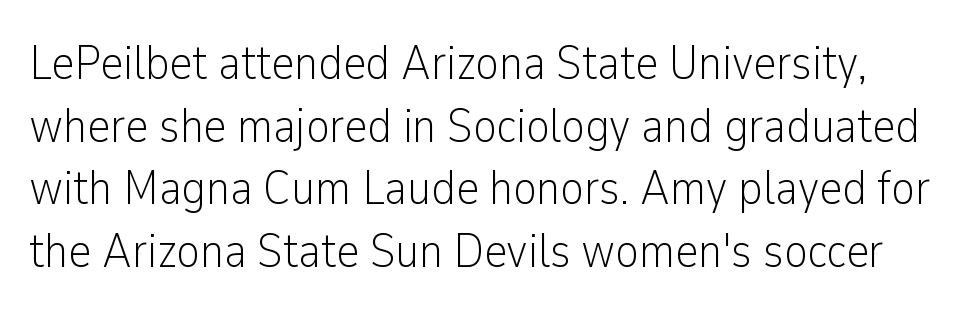
{"serif": "no", "italic": "no", "bold": "no", "weight": "light", "width": "condensed", "stroke_contrast": "low", "x_height": "medium", "monospaced": "no", "underline": "no", "line_spacing": "normal", "line_spacing_ratio": 1.28, "letter_spacing": "normal", "letter_spacing_em": 0.0, "glyph_px": 49}
